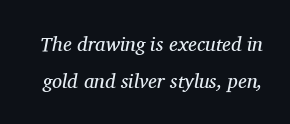
{"italic": "yes", "lean": "right", "slant_degrees": 11, "bold": "no", "underline": "no", "line_spacing_ratio": 1.85, "letter_spacing": "normal", "letter_spacing_em": 0.0, "glyph_px": 20}
